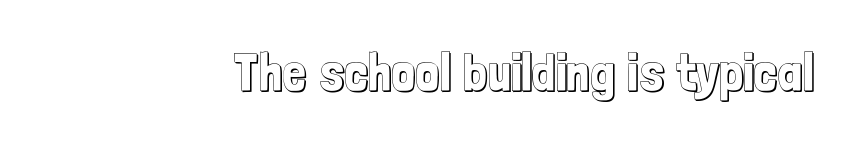
Q: Is the text italic (slanted)? A: No, it is upright.
Q: Is the text underlined? A: No.
Q: How is the paragraph aligned? A: Right-aligned.
Q: Is the spacing between letters normal or unusually wide? A: Normal.
Q: Width (condensed, normal, or wide)? A: Condensed.
Q: x-height? A: Medium.
Q: Monospaced? A: No.
